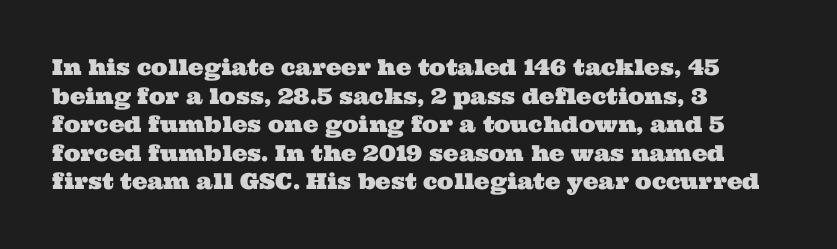
Just letters on the line, the space beneath them empty. This block has exactly the height ordinary leading produces. Letter spacing: default. These lines are set flush left with a ragged right edge.
